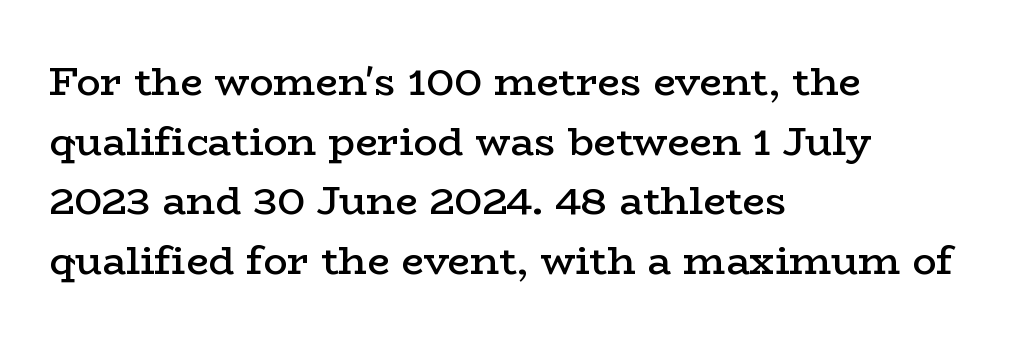
Q: Is the text bold? A: Semi-bold.
Q: Is the text italic (slanted)? A: No, it is upright.
Q: Is the typeface a serif or a sans-serif typeface? A: Serif.
Q: Is the text underlined? A: No.
Q: How is the paragraph aligned? A: Left-aligned.
Q: Is the spacing between letters normal or unusually wide? A: Normal.
Q: Is the spacing between lines tight, normal or loose? A: Normal.
Q: Width (condensed, normal, or wide)? A: Wide.
Q: Stroke contrast? A: Low.
Q: x-height? A: Medium.
Q: Monospaced? A: No.
